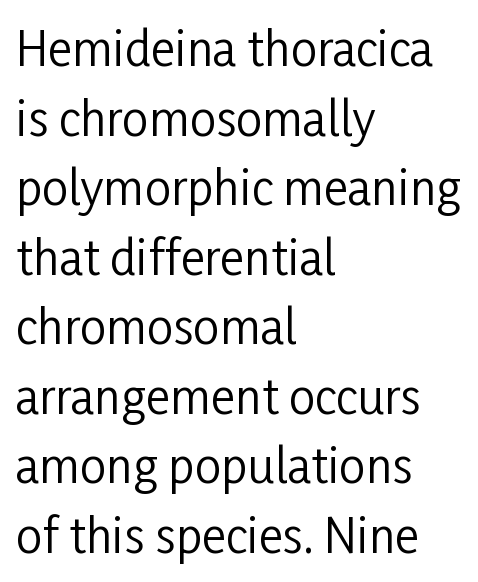
{"serif": "no", "italic": "no", "bold": "no", "weight": "regular", "width": "condensed", "stroke_contrast": "low", "x_height": "medium", "monospaced": "no", "underline": "no", "align": "left", "line_spacing": "normal", "line_spacing_ratio": 1.48, "letter_spacing": "normal", "letter_spacing_em": 0.0, "glyph_px": 47}
